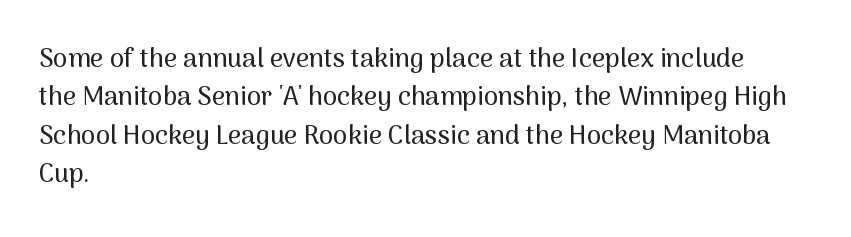
The image shows 26 px text type, upright; set left-aligned, normal line spacing (1.48x), normal letter spacing, not underlined.
